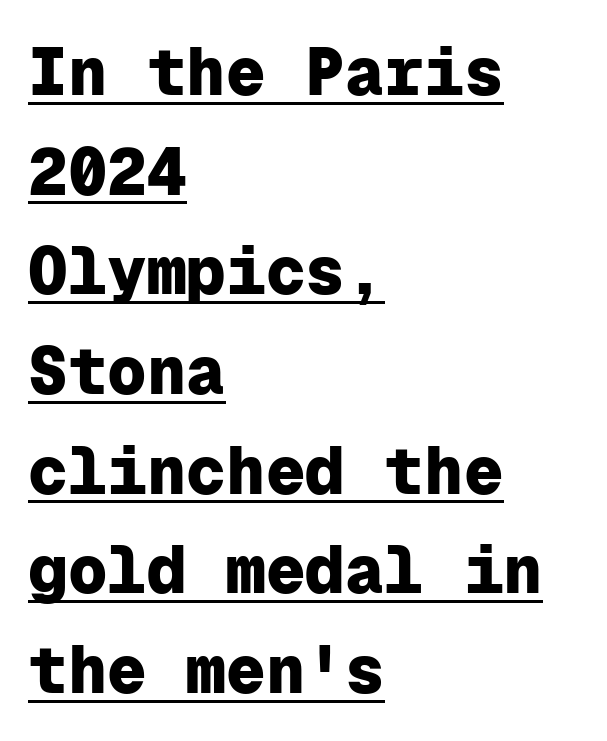
The face used here is monospaced, like something from a code editor. Students, observe: this is what conventionally led text looks like. The face used here appears with an underline applied. Nope, not italic — everything's standing straight.
